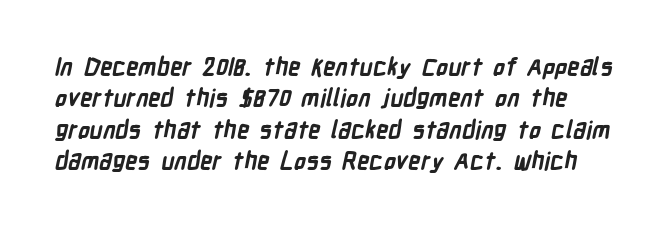
Inter-character spacing is left at the font's built-in metrics. The area under the type is left untouched. Bold? Absolutely — the strokes are thick and heavy. The designer left line spacing at the default.
